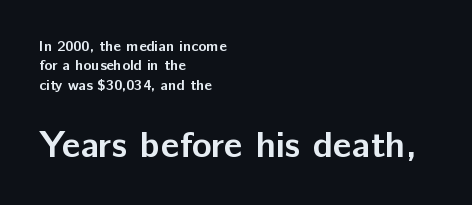
The image shows 37 px semibold sans-serif type, upright; set left-aligned, normal line spacing (1.3x), normal letter spacing, not underlined; the second (bottom) block is 2.47x larger; low stroke contrast and a medium x-height.
